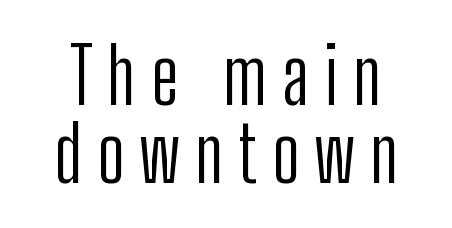
The image shows 78 px light, condensed sans-serif type, upright; set tight line spacing (1.0x), not underlined; low stroke contrast and a medium x-height.
